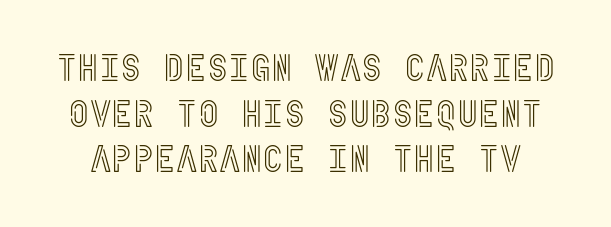
A typesetter would call this zero additional tracking. This is roman type, the default non-slanted kind. The words here are not underlined.
